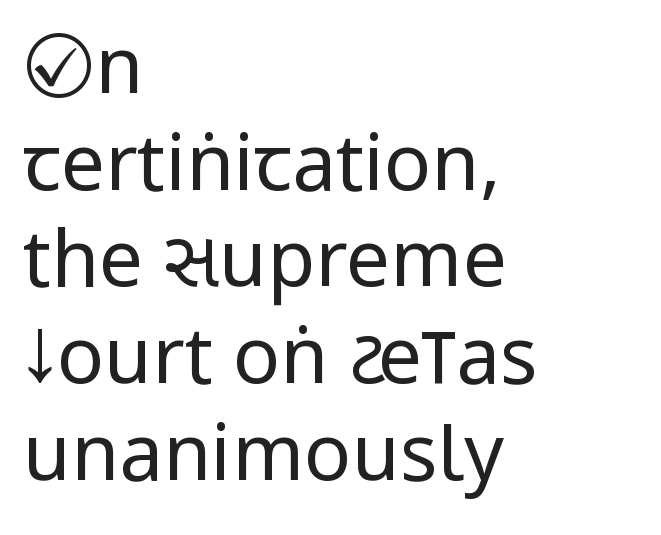
Classification — sans serif. Horizontal alignment here is leftward, the default for most running prose. The characters are drawn with everyday or finer stroke widths. The type is set solid horizontally, with unmodified tracking.
